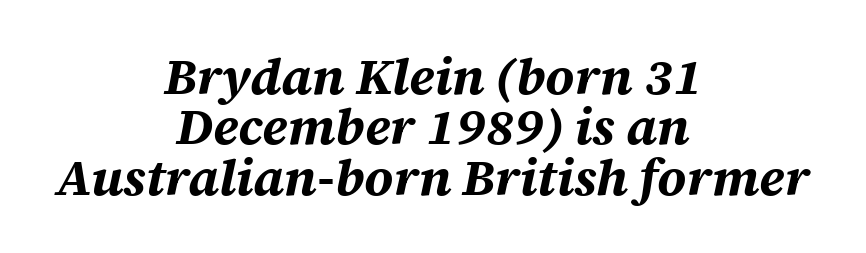
The image shows 51 px bold type, italic (leaning right); set centered, tight line spacing (0.99x), normal letter spacing, not underlined; medium stroke contrast and a large x-height.
